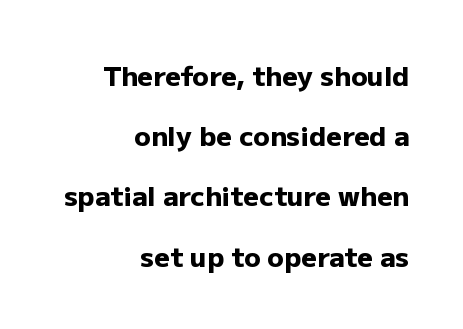
The image shows 27 px bold type, upright; set right-aligned, loose line spacing (2.23x), normal letter spacing, not underlined.
